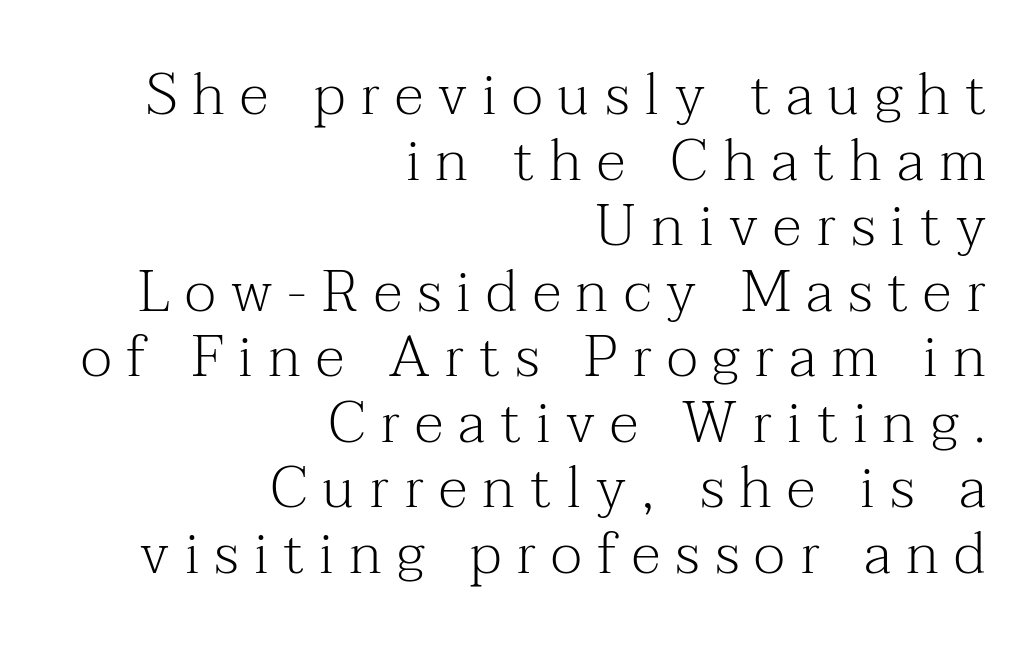
{"serif": "yes", "italic": "no", "bold": "no", "weight": "light", "width": "normal", "stroke_contrast": "medium", "x_height": "medium", "monospaced": "no", "underline": "no", "align": "right", "line_spacing": "tight", "line_spacing_ratio": 1.13, "letter_spacing": "wide", "letter_spacing_em": 0.26, "glyph_px": 58}
